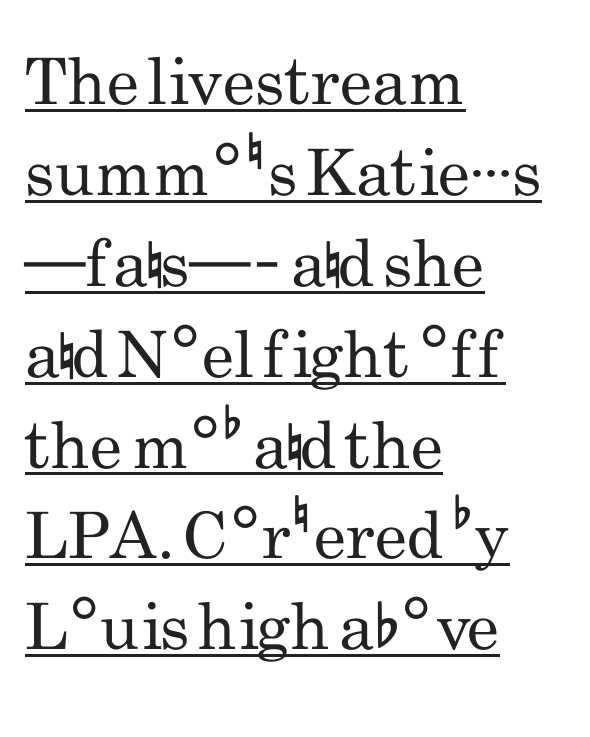
The image shows 64 px regular-weight, condensed sans-serif type, upright; set left-aligned, normal line spacing (1.42x), normal letter spacing, underlined; low stroke contrast and a small x-height.
